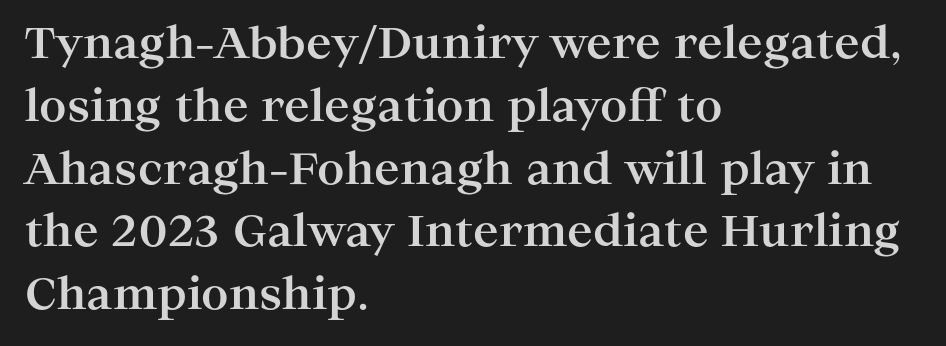
The image shows 43 px bold, wide serif type, upright; set left-aligned, normal line spacing (1.46x), normal letter spacing, not underlined; high stroke contrast and a medium x-height.
